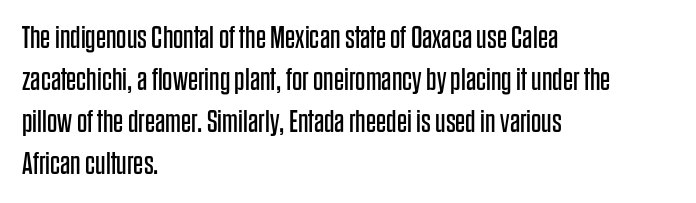
The space between consecutive lines is moderate. Each word holds together tightly as a unit, with standard inter-letter gaps. Think of a printed novel: that variable character pitch is what you see here. Leftover space on each line is placed entirely after the last word. Descenders are the only things crossing below the line.
